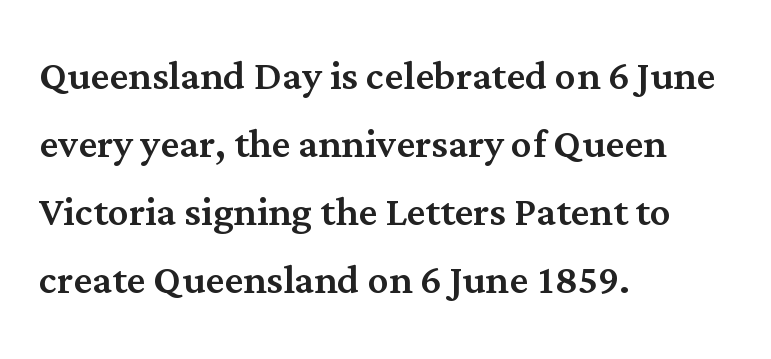
{"serif": "yes", "italic": "no", "width": "normal", "stroke_contrast": "medium", "x_height": "medium", "monospaced": "no", "underline": "no", "align": "left", "line_spacing": "normal", "line_spacing_ratio": 1.31, "letter_spacing": "normal", "letter_spacing_em": 0.0, "glyph_px": 52}
